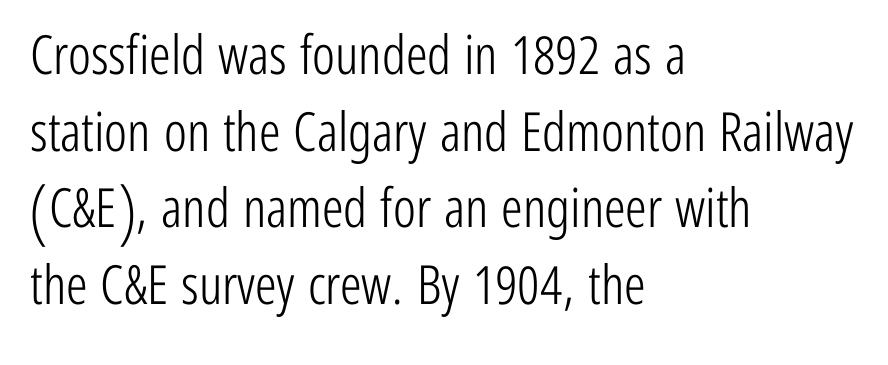
Q: Is the text bold? A: No.
Q: Is the text italic (slanted)? A: No, it is upright.
Q: Is the typeface a serif or a sans-serif typeface? A: Sans-serif.
Q: Is the text underlined? A: No.
Q: How is the paragraph aligned? A: Left-aligned.
Q: Is the spacing between letters normal or unusually wide? A: Normal.
Q: Is the spacing between lines tight, normal or loose? A: Normal.
Q: Width (condensed, normal, or wide)? A: Condensed.
Q: Stroke contrast? A: Low.
Q: x-height? A: Medium.
Q: Monospaced? A: No.
